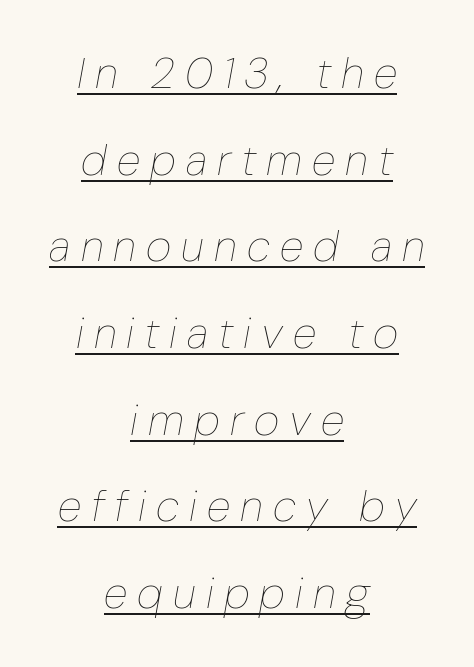
If you folded the block vertically in half, each line would mirror itself in length. Is the letter spacing exaggerated? Yes — the characters are pushed far apart. Weight: not bold — regular or lighter. The passage shown is typed in a proportional face where columns would drift. The axis of the letterforms is tilted away from vertical. Honestly, the rows look like they've been pulled way apart.
